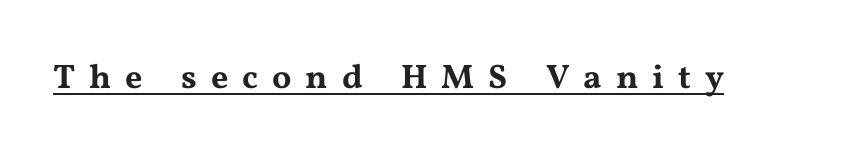
Q: Is the text italic (slanted)? A: No, it is upright.
Q: Is the typeface a serif or a sans-serif typeface? A: Serif.
Q: Is the text underlined? A: Yes.
Q: Is the spacing between letters normal or unusually wide? A: Unusually wide.
Q: Width (condensed, normal, or wide)? A: Wide.
Q: Stroke contrast? A: Medium.
Q: x-height? A: Medium.
Q: Monospaced? A: No.
